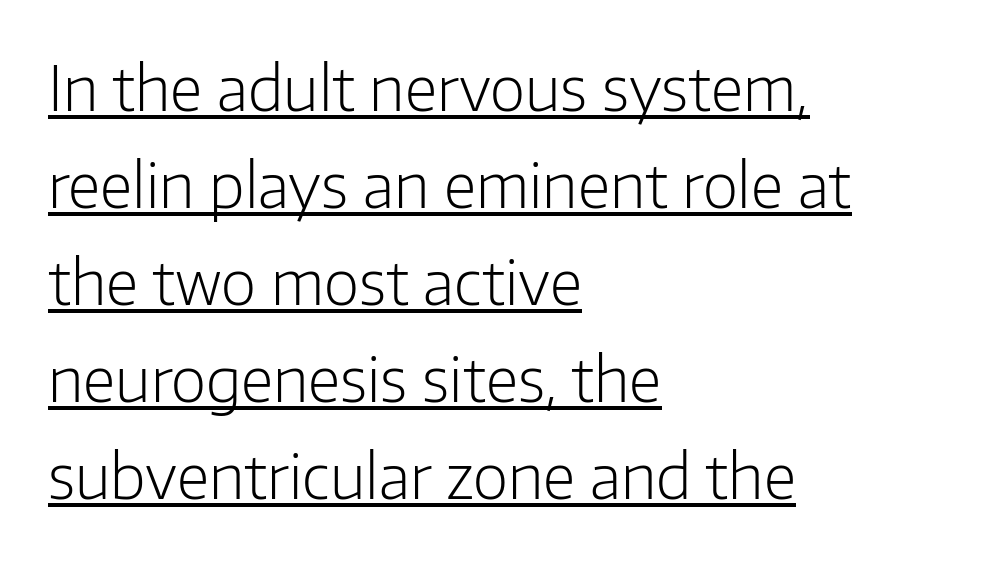
{"serif": "no", "italic": "no", "bold": "no", "weight": "light", "width": "normal", "stroke_contrast": "low", "x_height": "medium", "monospaced": "no", "underline": "yes", "align": "left", "line_spacing": "normal", "line_spacing_ratio": 1.59, "letter_spacing": "normal", "letter_spacing_em": 0.0, "glyph_px": 61}
